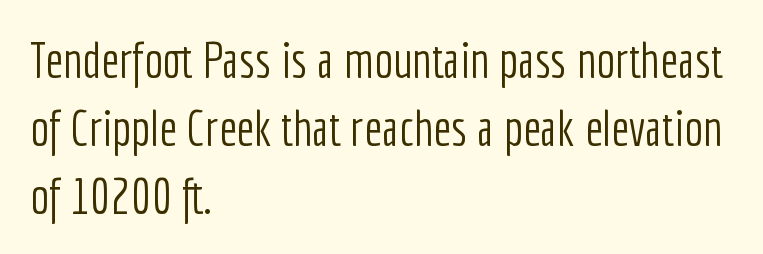
Q: Is the text bold? A: No.
Q: Is the text italic (slanted)? A: No, it is upright.
Q: Is the typeface a serif or a sans-serif typeface? A: Sans-serif.
Q: Is the text underlined? A: No.
Q: How is the paragraph aligned? A: Left-aligned.
Q: Is the spacing between letters normal or unusually wide? A: Normal.
Q: Is the spacing between lines tight, normal or loose? A: Normal.
Q: Width (condensed, normal, or wide)? A: Condensed.
Q: Stroke contrast? A: Low.
Q: x-height? A: Medium.
Q: Monospaced? A: No.
